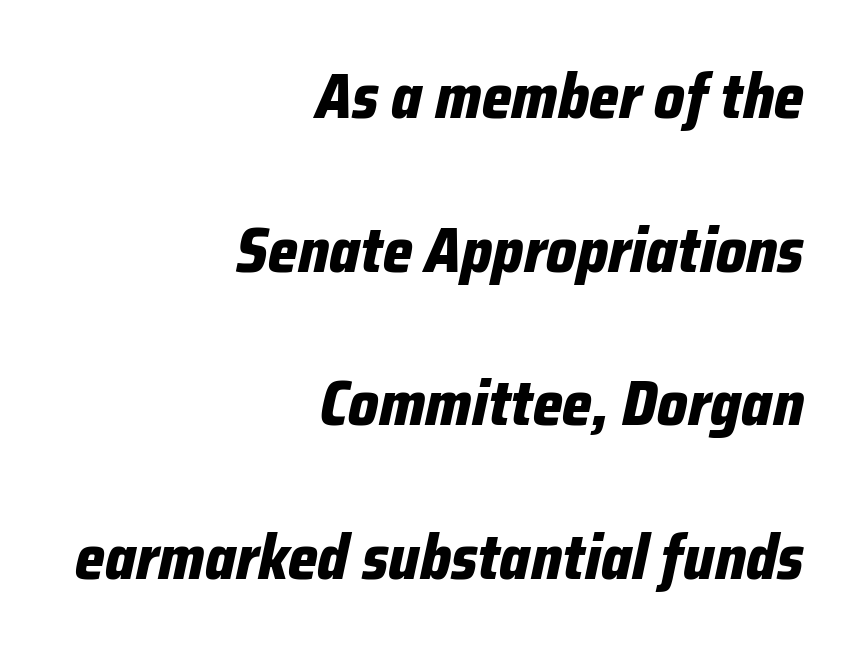
The image shows 63 px bold, condensed type, italic (leaning right); set right-aligned, loose line spacing (2.44x), normal letter spacing, not underlined; low stroke contrast and a medium x-height.
